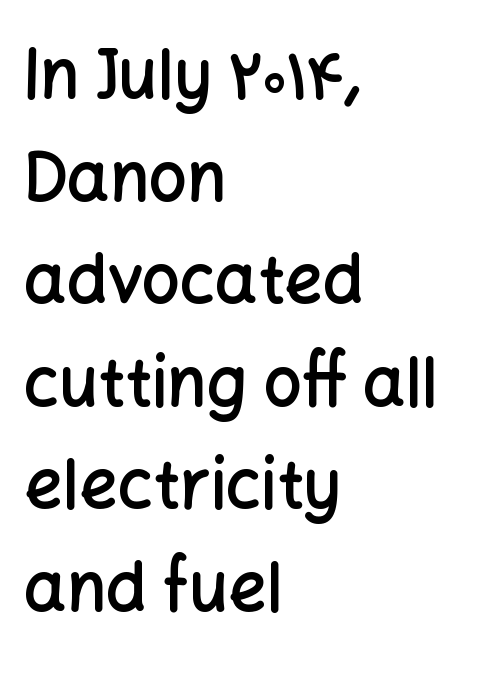
A classic flush-left, rag-right setting is used for this passage. This sample uses plain, unmodified letter spacing. Characters remain perfectly vertical along every line. The passage shown is semibold, sitting just below true bold.
